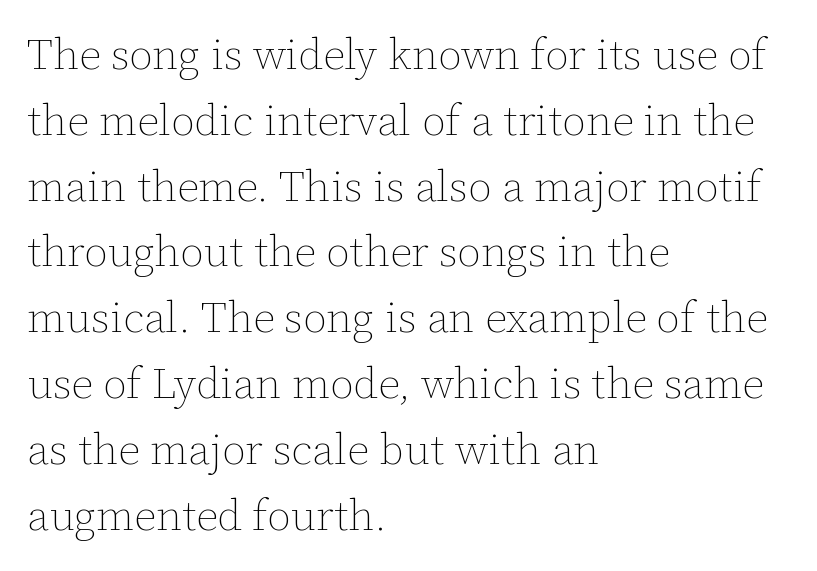
The image shows 43 px thin type, upright; set left-aligned, normal line spacing (1.53x), normal letter spacing, not underlined; low stroke contrast and a medium x-height.
